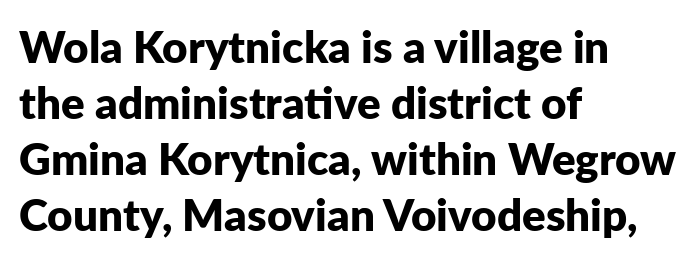
The image shows 44 px bold sans-serif type, upright; set left-aligned, normal line spacing (1.27x), normal letter spacing, not underlined; low stroke contrast and a medium x-height.
